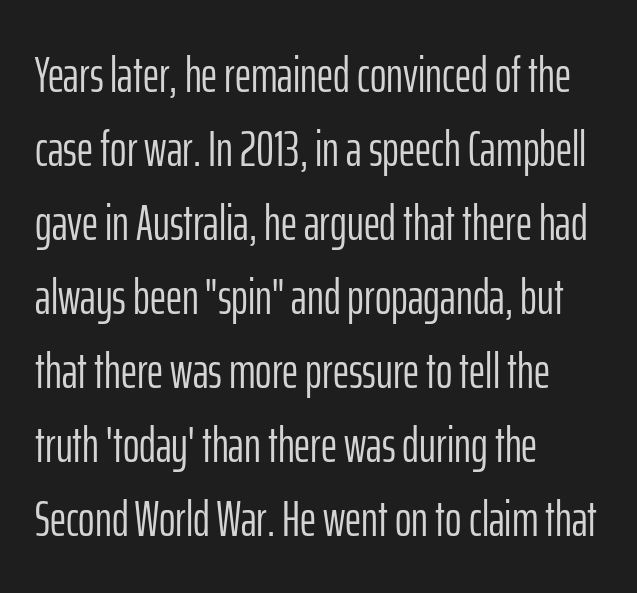
{"serif": "no", "italic": "no", "bold": "no", "weight": "light", "width": "condensed", "stroke_contrast": "low", "x_height": "medium", "monospaced": "no", "underline": "no", "align": "left", "line_spacing": "normal", "line_spacing_ratio": 1.48, "letter_spacing": "normal", "letter_spacing_em": 0.0, "glyph_px": 50}
